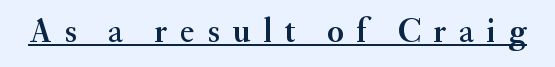
The image shows 34 px serif type, upright; set unusually wide letter spacing (+0.37 em), underlined; medium stroke contrast and a small x-height.
